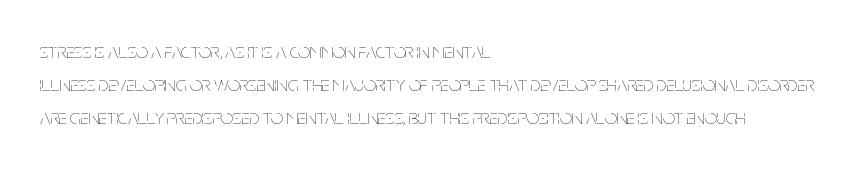
The image shows 21 px text type, upright; set left-aligned, normal line spacing (1.58x), normal letter spacing, not underlined.
